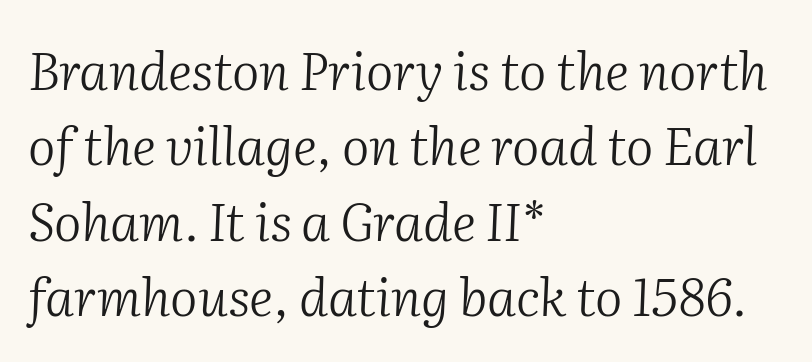
The image shows 52 px light serif type, italic (leaning right); set left-aligned, normal line spacing (1.45x), normal letter spacing, not underlined; medium stroke contrast and a medium x-height.
